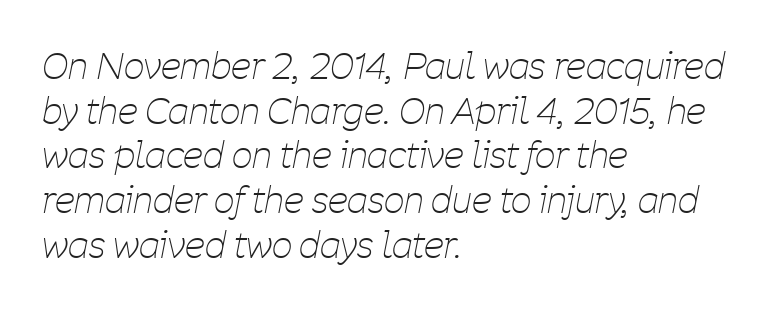
{"italic": "yes", "lean": "right", "slant_degrees": 11, "bold": "no", "weight": "thin", "width": "condensed", "stroke_contrast": "low", "x_height": "medium", "monospaced": "no", "underline": "no", "align": "left", "line_spacing_ratio": 1.24, "letter_spacing": "normal", "letter_spacing_em": 0.0, "glyph_px": 36}
